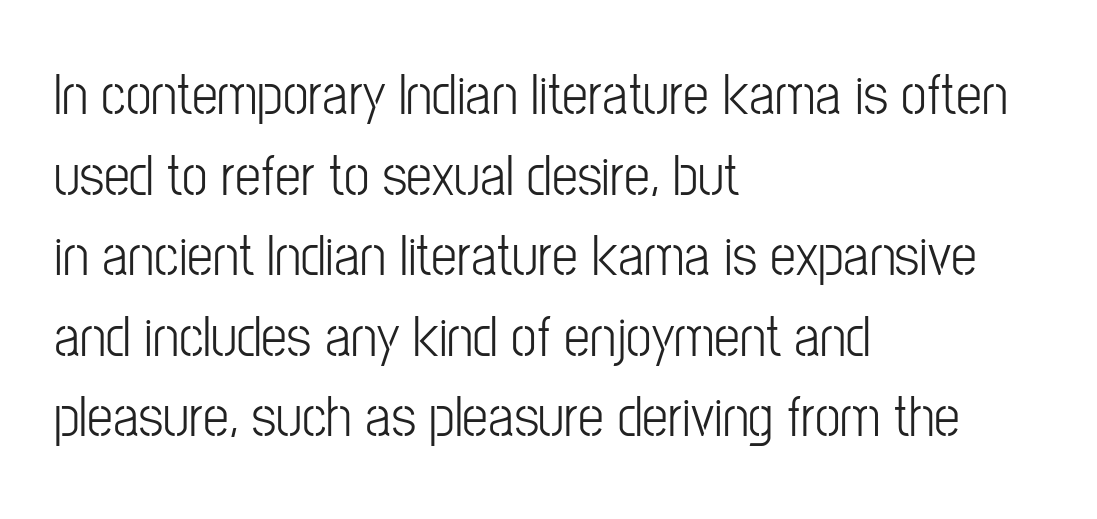
Q: Is the text bold? A: No.
Q: Is the text italic (slanted)? A: No, it is upright.
Q: Is the typeface a serif or a sans-serif typeface? A: Sans-serif.
Q: Is the text underlined? A: No.
Q: How is the paragraph aligned? A: Left-aligned.
Q: Is the spacing between letters normal or unusually wide? A: Normal.
Q: Is the spacing between lines tight, normal or loose? A: Normal.
Q: Width (condensed, normal, or wide)? A: Condensed.
Q: Stroke contrast? A: Low.
Q: x-height? A: Medium.
Q: Monospaced? A: No.
